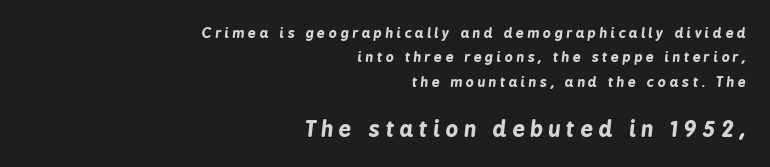
The image shows 22 px bold type, italic (leaning right); set right-aligned, line spacing 1.74x, unusually wide letter spacing (+0.25 em), not underlined; the second (bottom) block is 1.57x larger.
